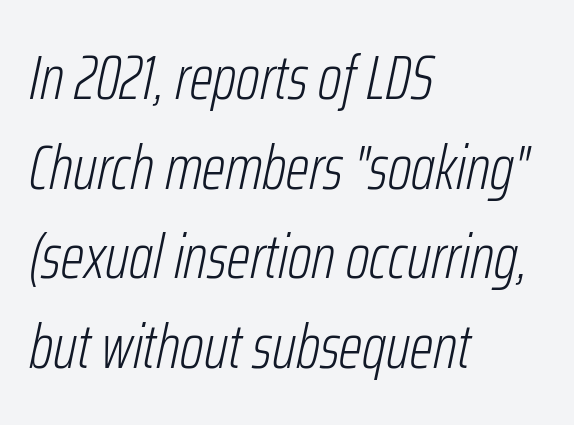
{"italic": "yes", "lean": "right", "slant_degrees": 12, "bold": "no", "weight": "light", "width": "condensed", "stroke_contrast": "low", "x_height": "medium", "monospaced": "no", "underline": "no", "align": "left", "line_spacing": "normal", "line_spacing_ratio": 1.47, "letter_spacing": "normal", "letter_spacing_em": 0.0, "glyph_px": 61}
